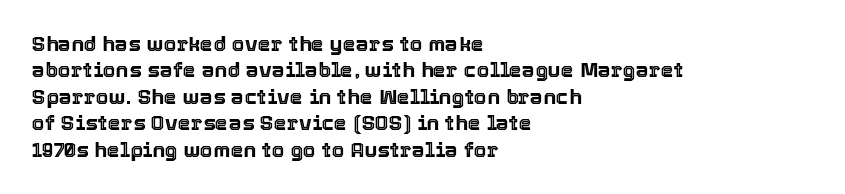
The image shows 21 px text type, upright; set left-aligned, normal line spacing (1.26x), normal letter spacing, not underlined.
